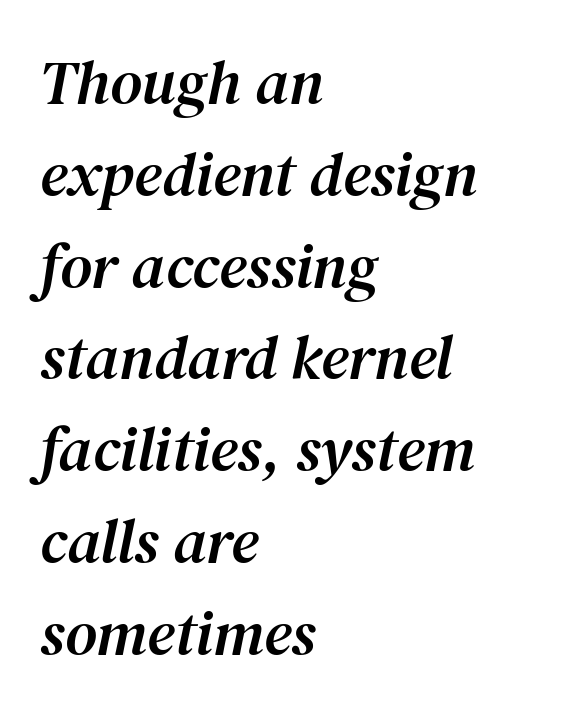
Q: Is the text italic (slanted)? A: Yes, it leans right by about 12 degrees.
Q: Is the typeface a serif or a sans-serif typeface? A: Serif.
Q: Is the text underlined? A: No.
Q: How is the paragraph aligned? A: Left-aligned.
Q: Is the spacing between letters normal or unusually wide? A: Normal.
Q: Is the spacing between lines tight, normal or loose? A: Normal.
Q: Width (condensed, normal, or wide)? A: Normal.
Q: Stroke contrast? A: Medium.
Q: x-height? A: Medium.
Q: Monospaced? A: No.
